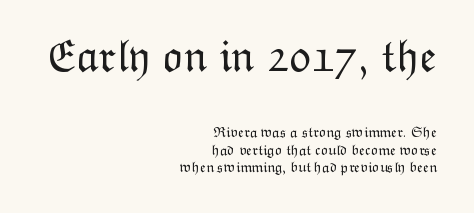
{"italic": "no", "bold": "no", "weight": "light", "width": "normal", "stroke_contrast": "low", "x_height": "medium", "monospaced": "no", "underline": "no", "align": "right", "line_spacing_ratio": 1.16, "letter_spacing": "normal", "letter_spacing_em": 0.0, "larger_block": "first", "size_ratio": 3.0, "glyph_px": 45}
